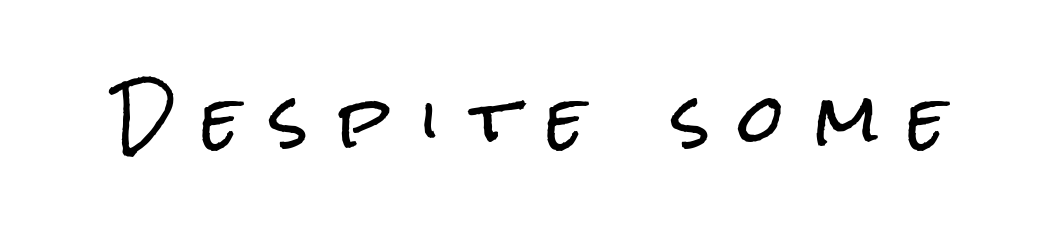
Ascenders rise straight up at ninety degrees. There is plenty of visible air inserted between adjacent glyphs. Has an underline been added? It has not. Think of a printed novel: that variable character pitch is what you see here. Regarding serifs, this sample does without them.
